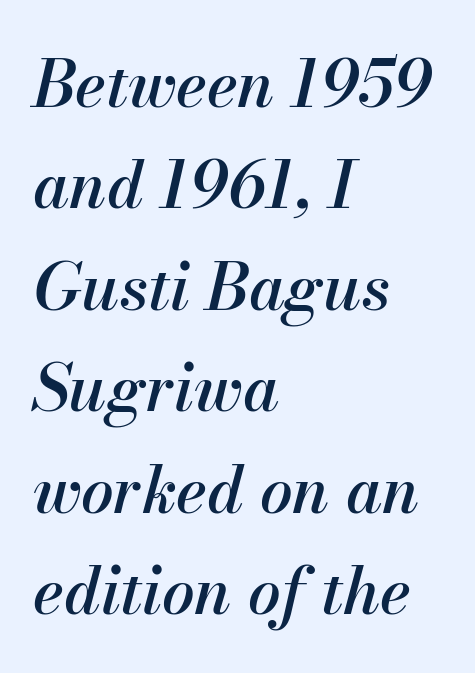
The image shows 65 px text type, italic (leaning right); set left-aligned, normal line spacing (1.56x), normal letter spacing, not underlined; medium stroke contrast and a small x-height.
